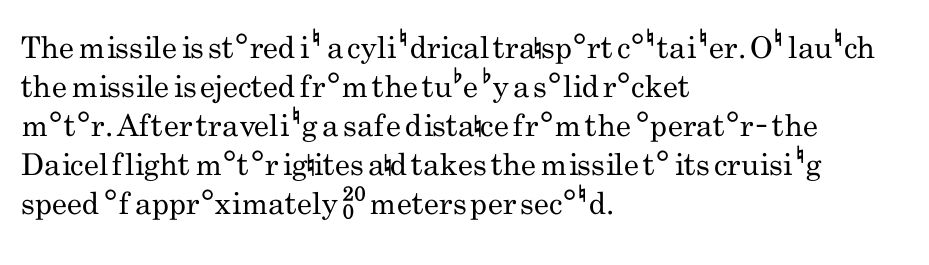
The image shows 30 px regular-weight, condensed sans-serif type, upright; set left-aligned, normal line spacing (1.3x), normal letter spacing, not underlined; low stroke contrast and a small x-height.
